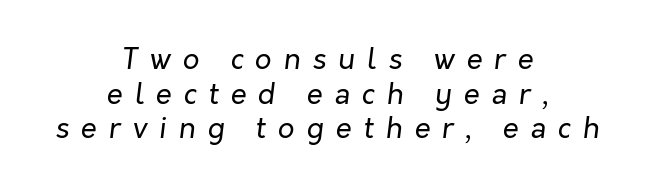
The image shows 29 px regular-weight type, italic (leaning right); set centered, line spacing 1.19x, unusually wide letter spacing (+0.41 em), not underlined; low stroke contrast and a medium x-height.
